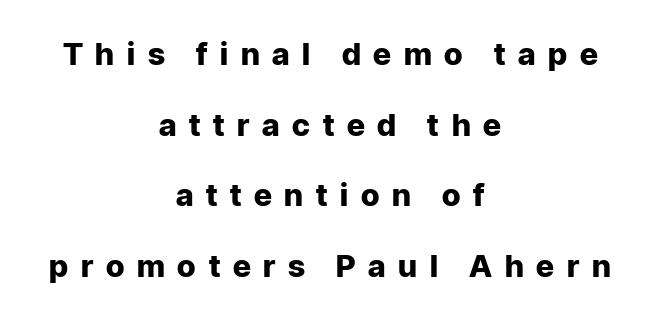
{"serif": "no", "italic": "no", "bold": "yes", "weight": "heavy", "width": "normal", "stroke_contrast": "low", "x_height": "medium", "monospaced": "no", "underline": "no", "align": "center", "line_spacing": "loose", "line_spacing_ratio": 2.28, "letter_spacing": "wide", "letter_spacing_em": 0.41, "glyph_px": 31}
